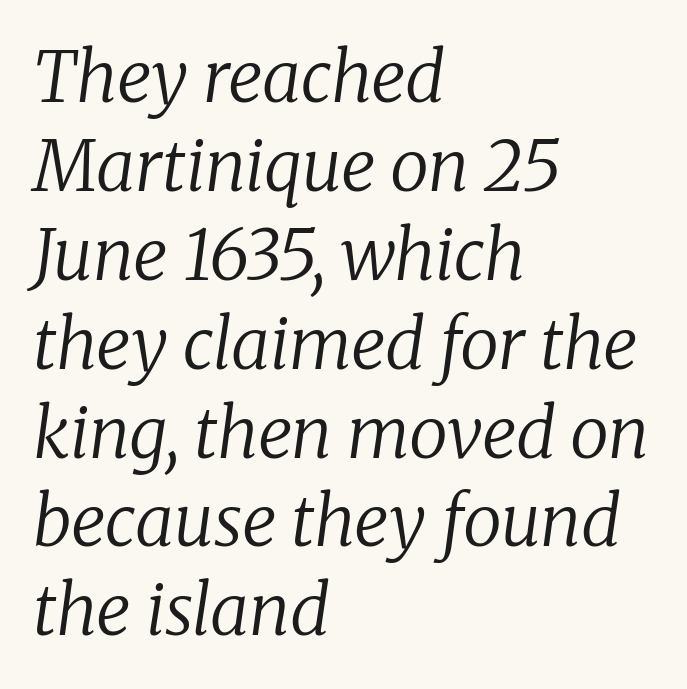
Words appear dense and cohesive because spacing is normal. The compositor pushed each line to the left boundary. The specimen reads as italic at a glance. The characters are drawn with everyday or finer stroke widths.
